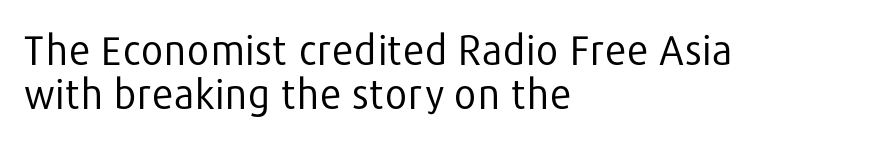
The image shows 40 px regular-weight sans-serif type, upright; set left-aligned, tight line spacing (1.1x), normal letter spacing, not underlined; low stroke contrast and a medium x-height.
